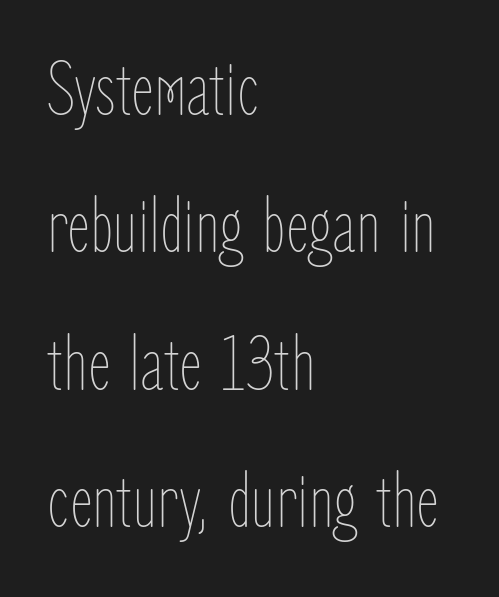
{"italic": "no", "bold": "no", "weight": "thin", "width": "condensed", "stroke_contrast": "low", "x_height": "medium", "monospaced": "no", "underline": "no", "align": "left", "line_spacing_ratio": 1.74, "letter_spacing": "normal", "letter_spacing_em": 0.0, "glyph_px": 79}
